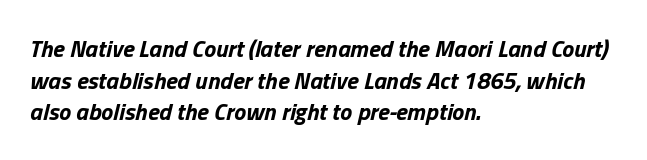
The image shows 24 px bold type, italic (leaning right); set left-aligned, normal line spacing (1.32x), normal letter spacing, not underlined.
